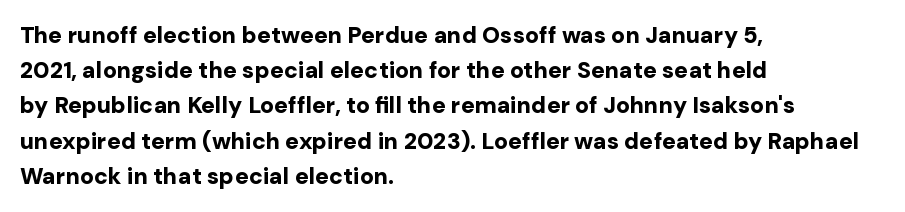
The image shows 23 px bold type, upright; set left-aligned, normal line spacing (1.53x), normal letter spacing, not underlined.
